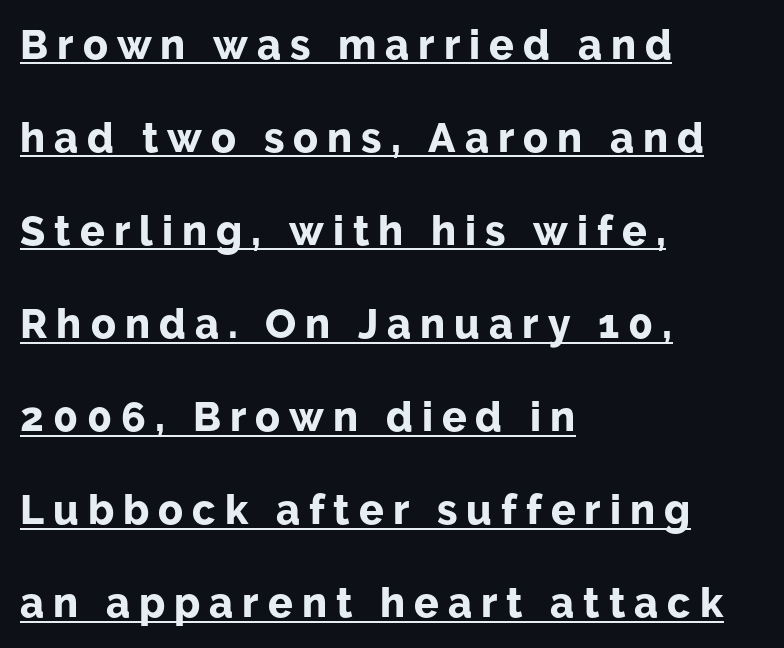
In terms of leading, this rendering errs on the spacious side. A typesetter would call this heavily tracked-out type. Style check: upright. Students, this is bold: see how much ink each stroke carries.
